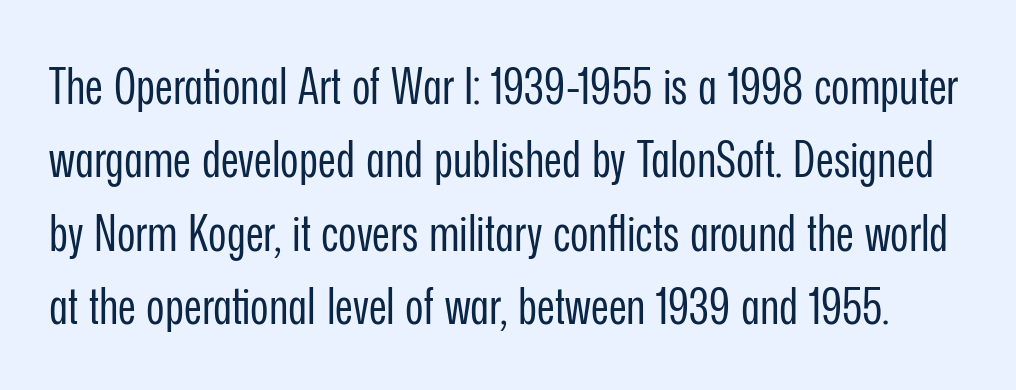
Q: Is the text bold? A: No.
Q: Is the text italic (slanted)? A: No, it is upright.
Q: Is the typeface a serif or a sans-serif typeface? A: Sans-serif.
Q: Is the text underlined? A: No.
Q: Is the spacing between letters normal or unusually wide? A: Normal.
Q: Is the spacing between lines tight, normal or loose? A: Normal.
Q: Width (condensed, normal, or wide)? A: Condensed.
Q: Stroke contrast? A: Low.
Q: x-height? A: Medium.
Q: Monospaced? A: No.
